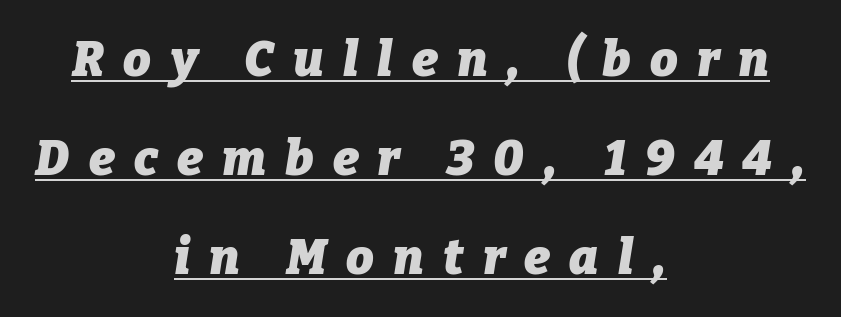
{"italic": "yes", "lean": "right", "slant_degrees": 9, "bold": "yes", "weight": "heavy", "width": "normal", "stroke_contrast": "low", "x_height": "medium", "monospaced": "no", "underline": "yes", "align": "center", "line_spacing": "loose", "line_spacing_ratio": 2.02, "letter_spacing": "wide", "letter_spacing_em": 0.39, "glyph_px": 49}
